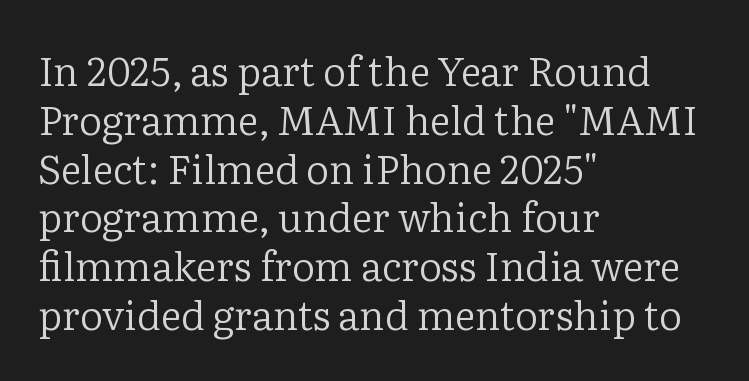
Q: Is the text bold? A: No.
Q: Is the text italic (slanted)? A: No, it is upright.
Q: Is the typeface a serif or a sans-serif typeface? A: Serif.
Q: Is the text underlined? A: No.
Q: How is the paragraph aligned? A: Left-aligned.
Q: Is the spacing between letters normal or unusually wide? A: Normal.
Q: Width (condensed, normal, or wide)? A: Normal.
Q: Stroke contrast? A: Low.
Q: x-height? A: Medium.
Q: Monospaced? A: No.
